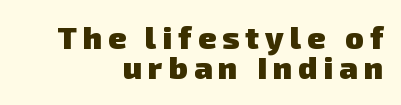
A flush-right, rag-left setting is used for this passage. Has an underline been added? It has not. The letterforms stand isolated, each surrounded by extra space. You'd pick this weight for a headline — it's a proper bold. Vertically, the passage feels compressed, each row crowding the next.
